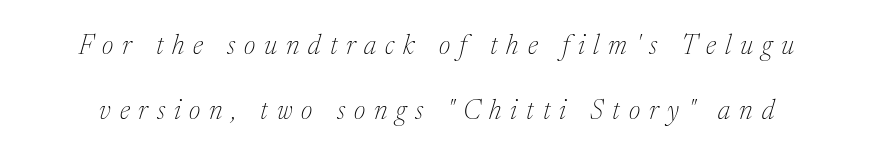
{"italic": "yes", "lean": "right", "slant_degrees": 17, "bold": "no", "underline": "no", "line_spacing": "loose", "line_spacing_ratio": 2.4, "letter_spacing": "wide", "letter_spacing_em": 0.33, "glyph_px": 27}
